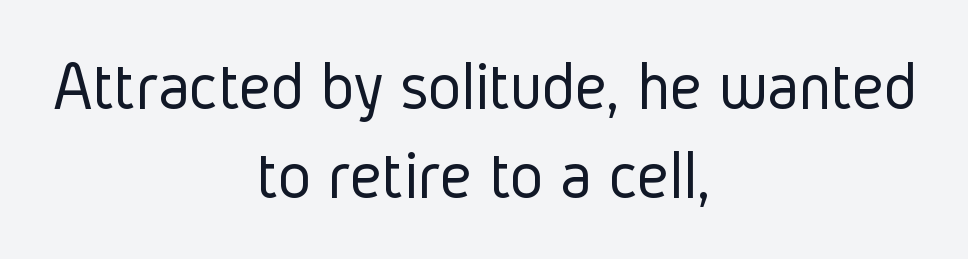
The image shows 70 px light, condensed sans-serif type, upright; set centered, normal line spacing (1.27x), normal letter spacing, not underlined; low stroke contrast and a medium x-height.
